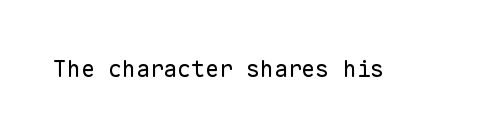
The image shows 23 px text type, upright; set normal letter spacing, not underlined.
